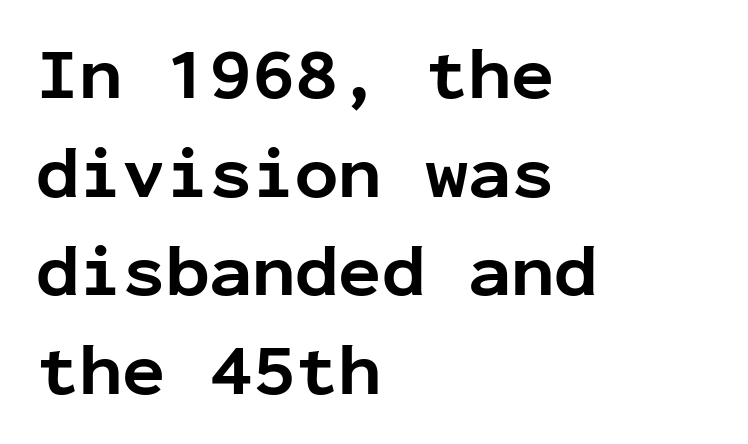
The characters look thick and weighty, a clear bold. Line beginnings align vertically; line endings do not. Regarding serifs, this sample does without them. You could call the tracking neutral — neither tight nor loose. Evenly set lines give the paragraph a standard silhouette.
